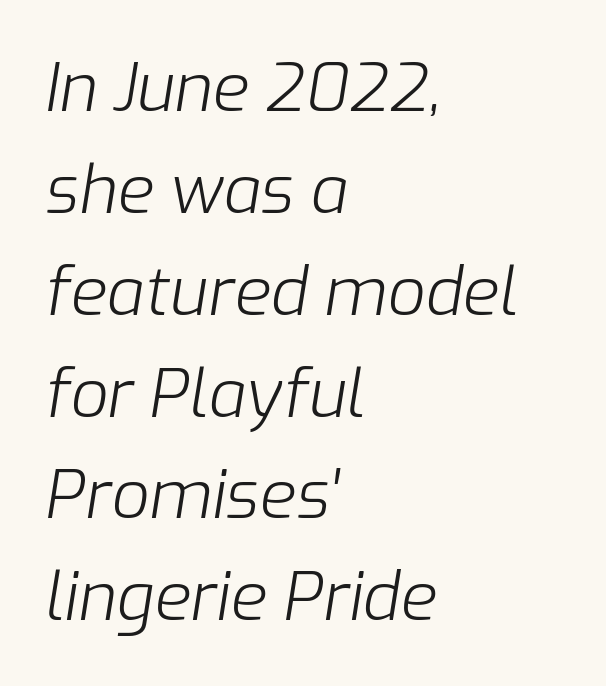
Proportional: the letters do not fall into vertical columns. The designer left line spacing at the default. Layout note: lines flush left. On a weight scale, this lands at 450 or below. Nobody touched the tracking dial on this one.
